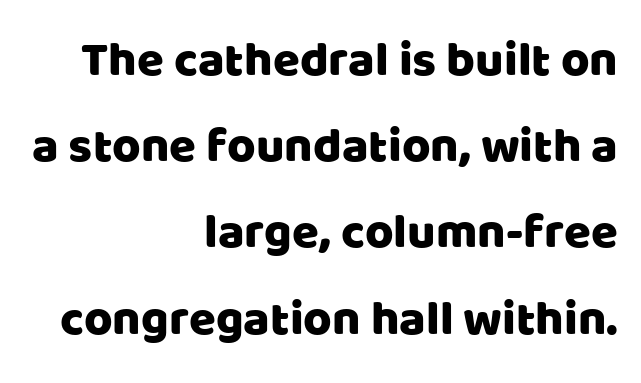
Q: Is the text italic (slanted)? A: No, it is upright.
Q: Is the typeface a serif or a sans-serif typeface? A: Sans-serif.
Q: Is the text underlined? A: No.
Q: How is the paragraph aligned? A: Right-aligned.
Q: Is the spacing between letters normal or unusually wide? A: Normal.
Q: Width (condensed, normal, or wide)? A: Normal.
Q: Stroke contrast? A: Low.
Q: x-height? A: Large.
Q: Monospaced? A: No.
